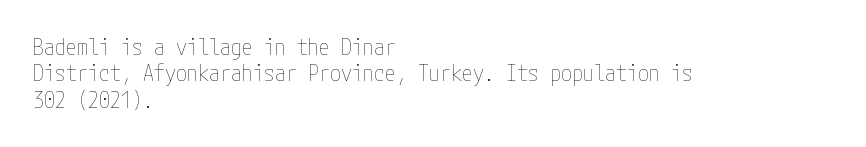
The image shows 22 px text type, upright; set left-aligned, line spacing 1.2x, normal letter spacing, not underlined.
